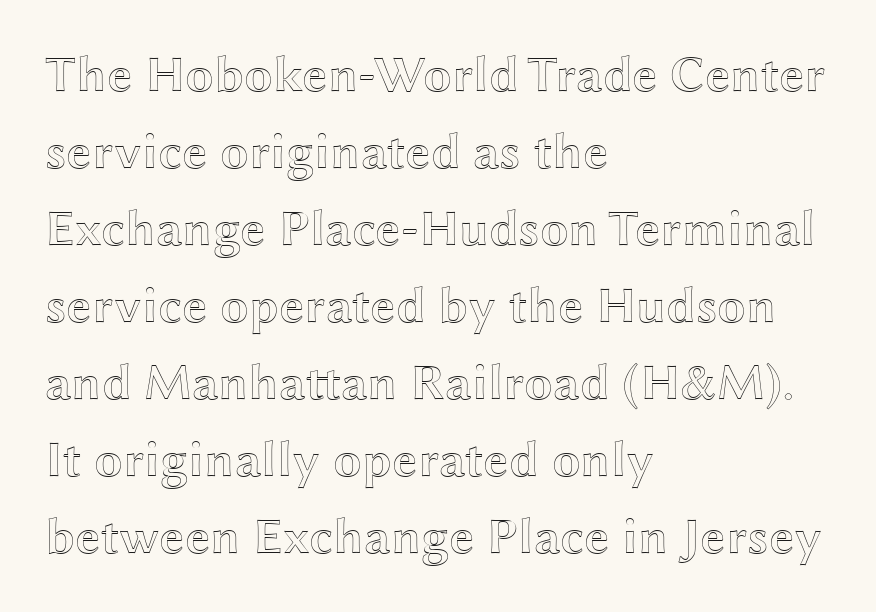
Does extra space separate the letters? No, they use regular spacing. The passage is arranged the way most books set body copy — flush left. Rule under the text: the space is simply empty. Quick note: not italic, upright. Baseline-to-baseline distance is the conventional proportion of letter height.
